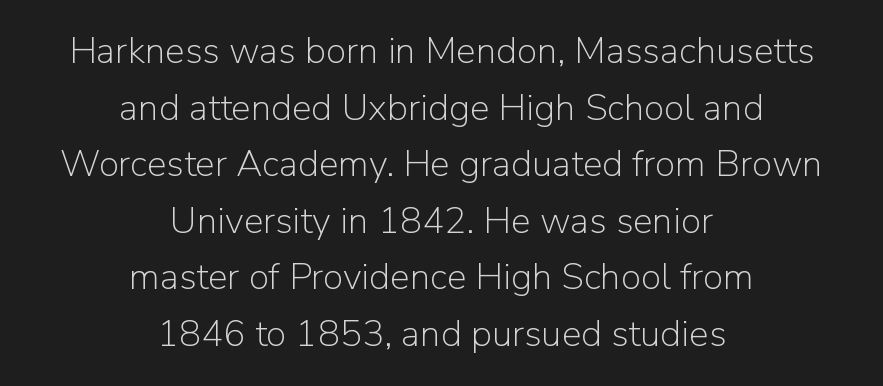
The image shows 37 px light sans-serif type, upright; set centered, normal line spacing (1.53x), normal letter spacing, not underlined; low stroke contrast and a medium x-height.
